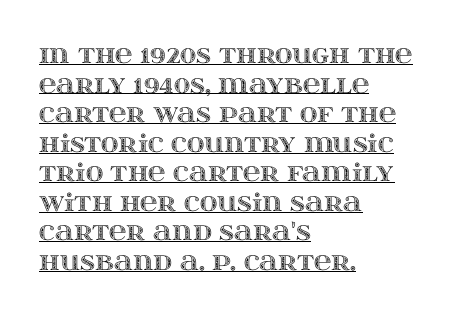
Posture: vertical. Quick note: underline on. The passage shown has conventional tracking throughout. Layout note: lines flush left.
